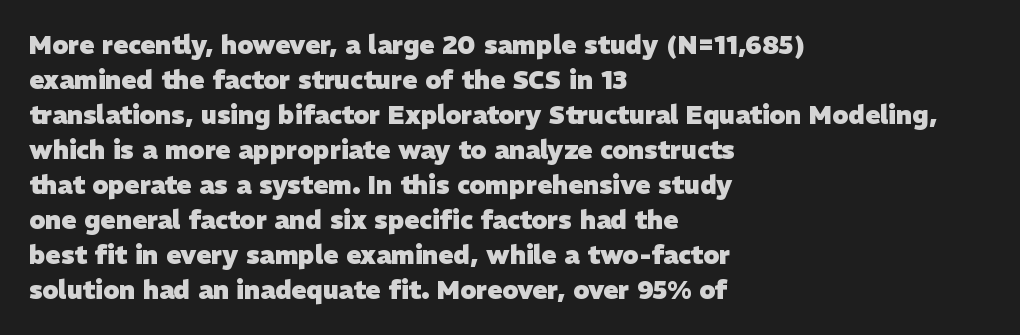
The image shows 25 px bold type; set left-aligned, normal line spacing (1.4x), normal letter spacing, not underlined.
